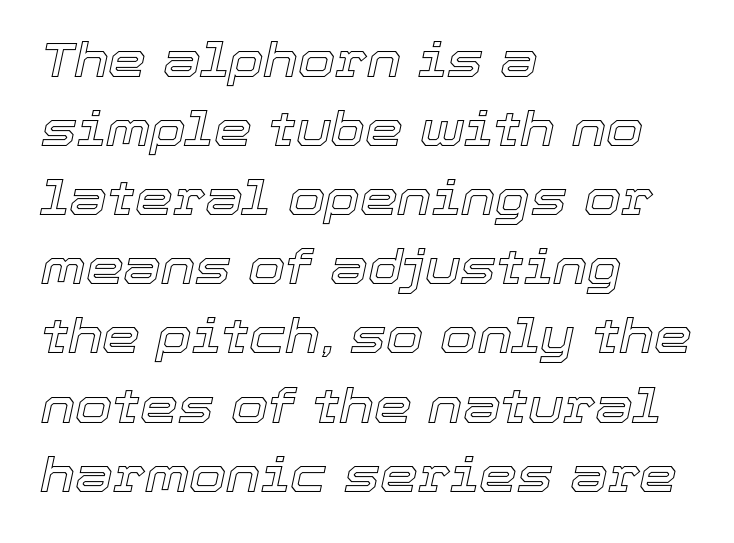
The image shows 48 px text type, italic (leaning right); set left-aligned, normal line spacing (1.44x), normal letter spacing, not underlined; a medium x-height.
